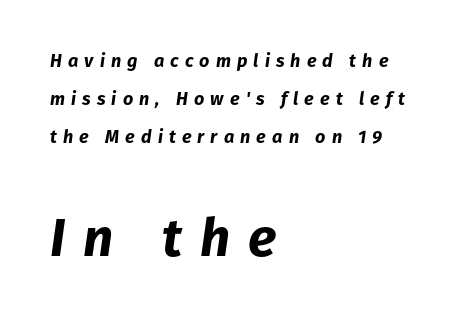
{"italic": "yes", "lean": "right", "slant_degrees": 8, "bold": "yes", "weight": "bold", "width": "normal", "stroke_contrast": "low", "x_height": "medium", "monospaced": "no", "underline": "no", "align": "left", "line_spacing": "loose", "line_spacing_ratio": 2.1, "letter_spacing": "wide", "letter_spacing_em": 0.34, "larger_block": "second", "size_ratio": 2.94, "glyph_px": 53}
